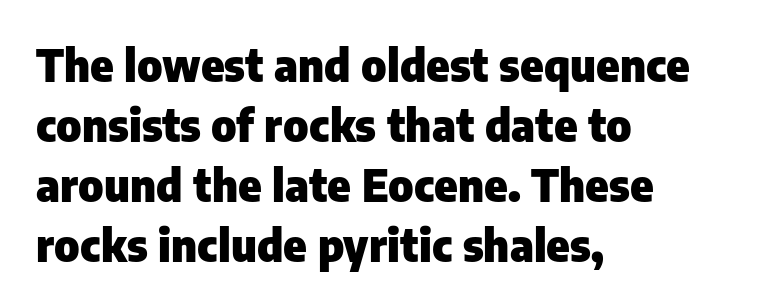
Q: Is the text bold? A: Yes.
Q: Is the text italic (slanted)? A: No, it is upright.
Q: Is the typeface a serif or a sans-serif typeface? A: Sans-serif.
Q: Is the text underlined? A: No.
Q: How is the paragraph aligned? A: Left-aligned.
Q: Is the spacing between letters normal or unusually wide? A: Normal.
Q: Is the spacing between lines tight, normal or loose? A: Normal.
Q: Width (condensed, normal, or wide)? A: Normal.
Q: Stroke contrast? A: Low.
Q: x-height? A: Medium.
Q: Monospaced? A: No.
